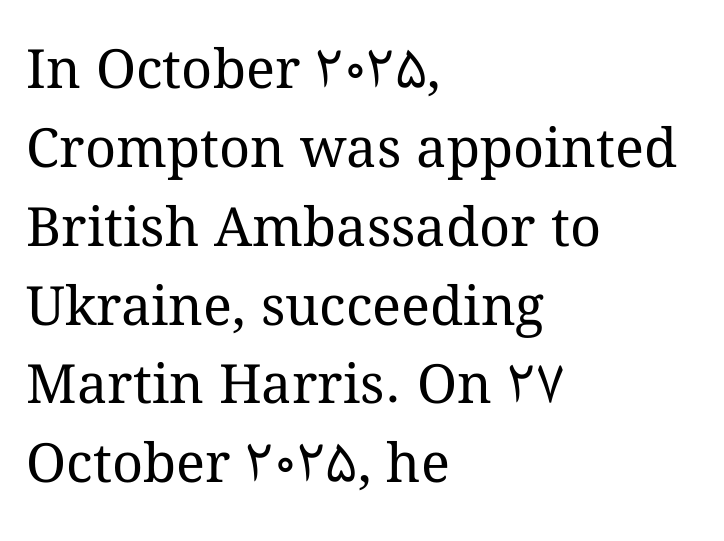
The image shows 54 px regular-weight type, upright; set left-aligned, normal line spacing (1.46x), normal letter spacing, not underlined; medium stroke contrast and a medium x-height.
